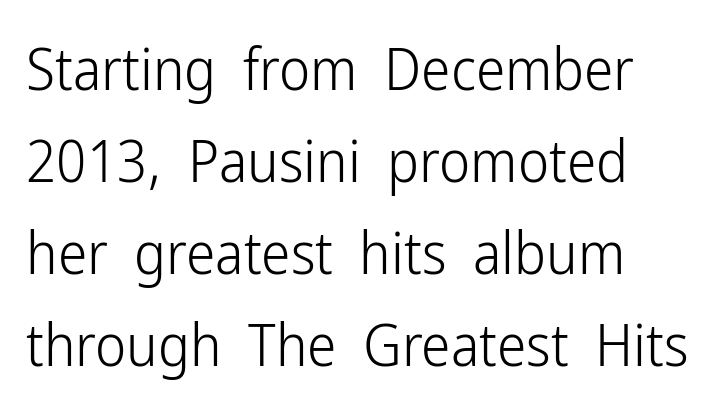
No heavy texture on the line: the type isn't bold. Words appear dense and cohesive because spacing is normal. Proportional: the letters do not fall into vertical columns. The designer went with a sans here, leaving each stem footless.
